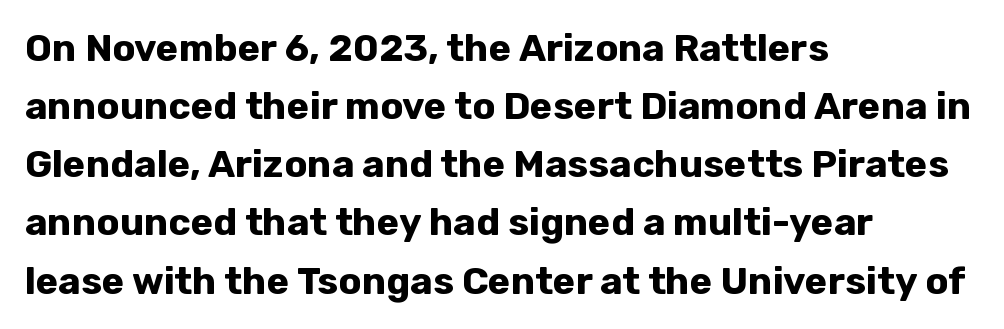
{"serif": "no", "italic": "no", "bold": "yes", "weight": "bold", "width": "normal", "stroke_contrast": "low", "x_height": "medium", "monospaced": "no", "underline": "no", "align": "left", "line_spacing": "normal", "line_spacing_ratio": 1.53, "letter_spacing": "normal", "letter_spacing_em": 0.0, "glyph_px": 38}
